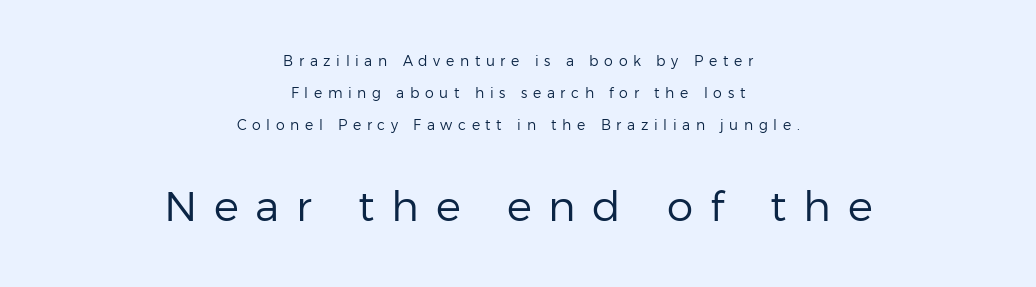
{"serif": "no", "italic": "no", "bold": "no", "weight": "regular", "width": "normal", "stroke_contrast": "low", "x_height": "medium", "monospaced": "no", "underline": "no", "align": "center", "line_spacing": "loose", "line_spacing_ratio": 2.28, "letter_spacing": "wide", "letter_spacing_em": 0.4, "larger_block": "second", "size_ratio": 3.0, "glyph_px": 42}
